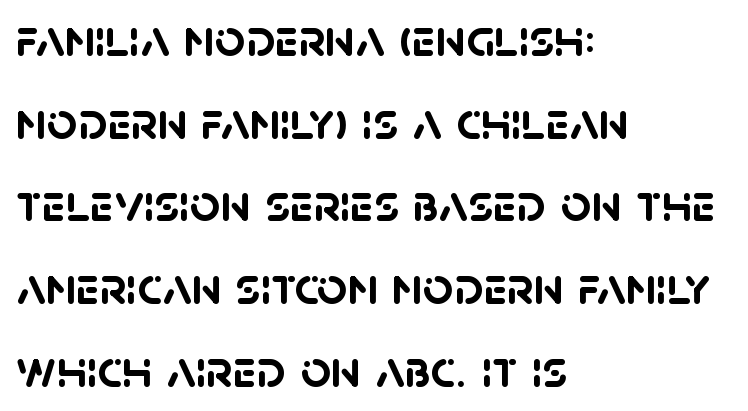
{"serif": "no", "bold": "yes", "weight": "semibold", "width": "normal", "stroke_contrast": "low", "x_height": "large", "monospaced": "no", "underline": "no", "align": "left", "line_spacing": "normal", "line_spacing_ratio": 1.56, "letter_spacing": "normal", "letter_spacing_em": 0.0, "glyph_px": 53}
